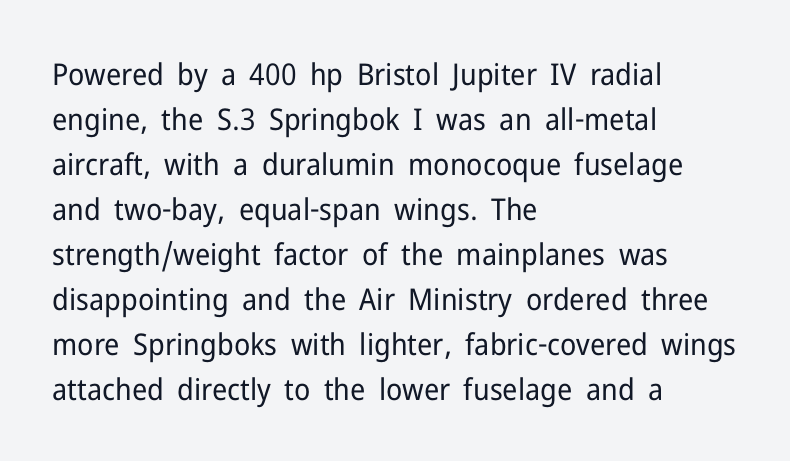
The image shows 30 px regular-weight sans-serif type, upright; set left-aligned, normal line spacing (1.5x), normal letter spacing, not underlined; low stroke contrast and a medium x-height.
